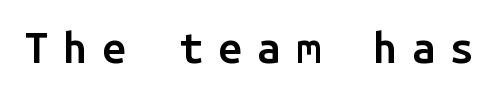
The image shows 43 px semibold sans-serif type, upright, monospaced; set unusually wide letter spacing (+0.34 em), not underlined; low stroke contrast and a medium x-height.
